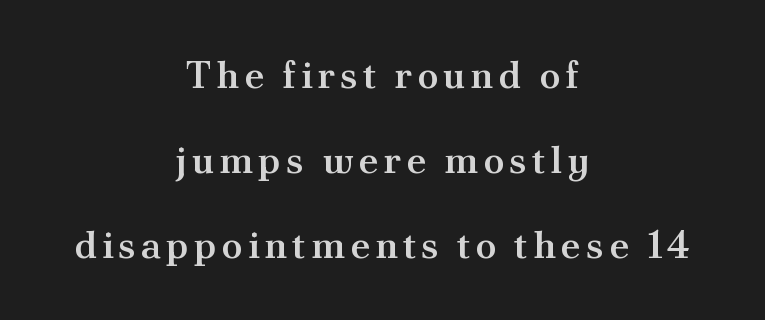
The image shows 39 px semibold serif type, upright; set centered, loose line spacing (2.18x), not underlined; medium stroke contrast and a small x-height.
